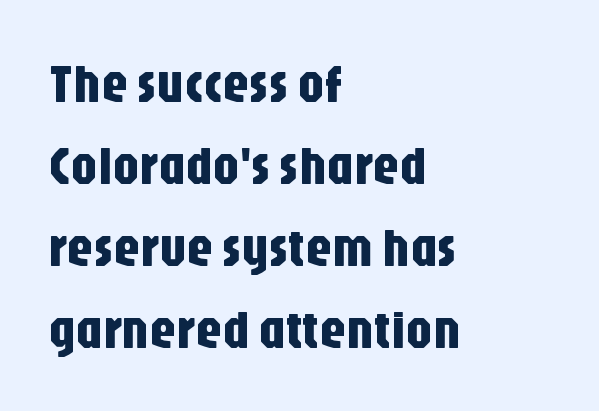
Q: Is the text italic (slanted)? A: No, it is upright.
Q: Is the typeface a serif or a sans-serif typeface? A: Sans-serif.
Q: Is the text underlined? A: No.
Q: How is the paragraph aligned? A: Left-aligned.
Q: Is the spacing between letters normal or unusually wide? A: Normal.
Q: Is the spacing between lines tight, normal or loose? A: Normal.
Q: Width (condensed, normal, or wide)? A: Condensed.
Q: Stroke contrast? A: Low.
Q: x-height? A: Large.
Q: Monospaced? A: No.
